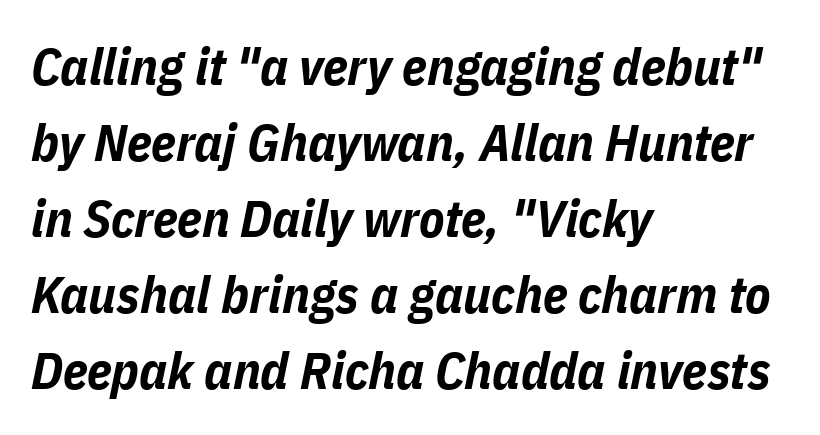
Bare-footed words on every line. This sample uses an oblique cut, with every glyph tilted off the vertical. Is this a fixed-width face? No — the glyphs have proportional, varying widths. This sample uses plain, unmodified letter spacing.
